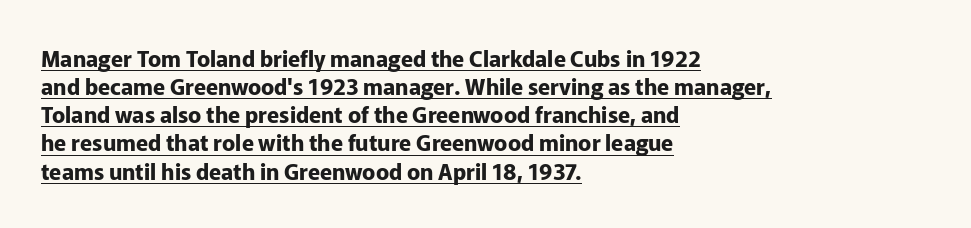
The glyphs have the mass of a bold cut. Ascenders rise straight up at ninety degrees. The letters sit at their default tracking, neither squeezed nor spread. Horizontal alignment here is leftward, the default for most running prose.
